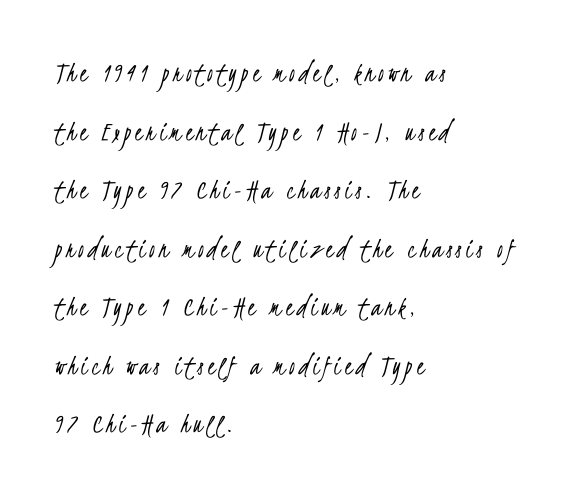
{"serif": "no", "bold": "no", "weight": "light", "width": "condensed", "stroke_contrast": "low", "x_height": "small", "monospaced": "no", "underline": "no", "align": "left", "line_spacing": "loose", "line_spacing_ratio": 2.02, "glyph_px": 29}
